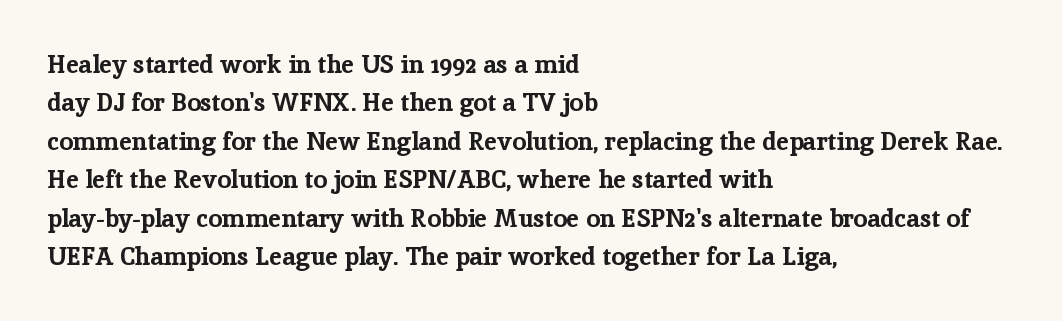
The image shows 25 px bold type, upright; set left-aligned, normal line spacing (1.54x), normal letter spacing, not underlined.
